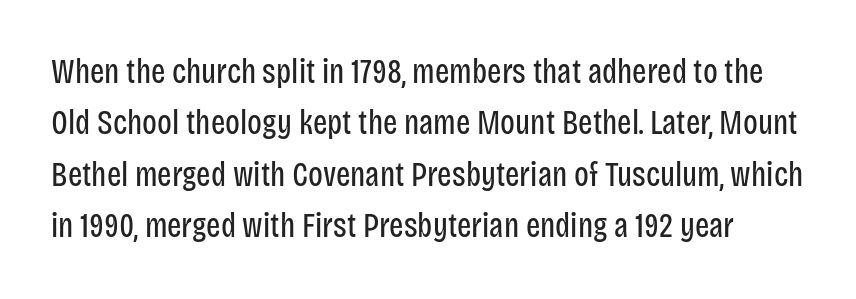
Q: Is the text bold? A: No.
Q: Is the text italic (slanted)? A: No, it is upright.
Q: Is the typeface a serif or a sans-serif typeface? A: Sans-serif.
Q: Is the text underlined? A: No.
Q: Is the spacing between letters normal or unusually wide? A: Normal.
Q: Is the spacing between lines tight, normal or loose? A: Normal.
Q: Width (condensed, normal, or wide)? A: Condensed.
Q: Stroke contrast? A: Low.
Q: x-height? A: Large.
Q: Monospaced? A: No.
